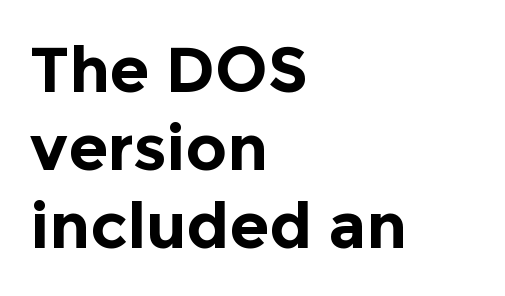
Q: Is the text bold? A: Yes.
Q: Is the text italic (slanted)? A: No, it is upright.
Q: Is the typeface a serif or a sans-serif typeface? A: Sans-serif.
Q: Is the text underlined? A: No.
Q: How is the paragraph aligned? A: Left-aligned.
Q: Is the spacing between letters normal or unusually wide? A: Normal.
Q: Width (condensed, normal, or wide)? A: Normal.
Q: x-height? A: Medium.
Q: Monospaced? A: No.
